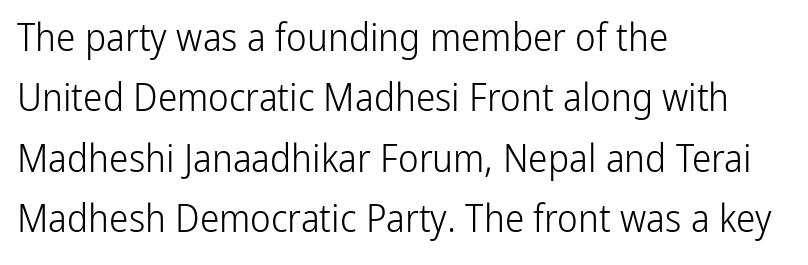
A typesetter would label this face a sans. Characters remain perfectly vertical along every line. Descenders are the only things crossing below the line. Horizontal alignment here is leftward, the default for most running prose. Summary of vertical rhythm: regular, with standard interline spacing.
